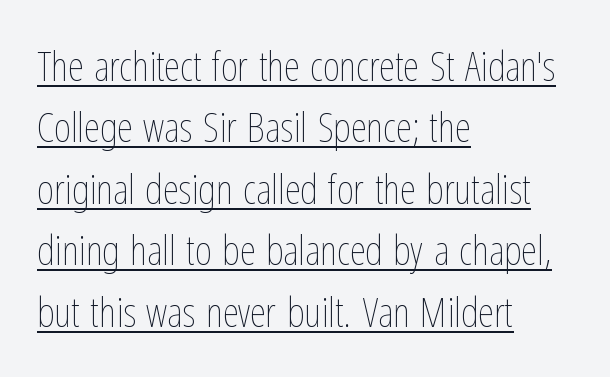
Q: Is the text bold? A: No.
Q: Is the text italic (slanted)? A: No, it is upright.
Q: Is the text underlined? A: Yes.
Q: How is the paragraph aligned? A: Left-aligned.
Q: Is the spacing between letters normal or unusually wide? A: Normal.
Q: Is the spacing between lines tight, normal or loose? A: Normal.
Q: Width (condensed, normal, or wide)? A: Condensed.
Q: Stroke contrast? A: Low.
Q: x-height? A: Medium.
Q: Monospaced? A: No.
